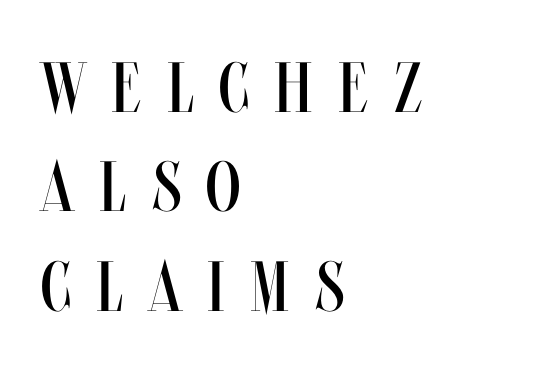
Q: Is the text bold? A: No.
Q: Is the text italic (slanted)? A: No, it is upright.
Q: Is the text underlined? A: No.
Q: How is the paragraph aligned? A: Left-aligned.
Q: Is the spacing between letters normal or unusually wide? A: Unusually wide.
Q: Is the spacing between lines tight, normal or loose? A: Normal.
Q: Width (condensed, normal, or wide)? A: Condensed.
Q: Stroke contrast? A: Medium.
Q: x-height? A: Large.
Q: Monospaced? A: No.
